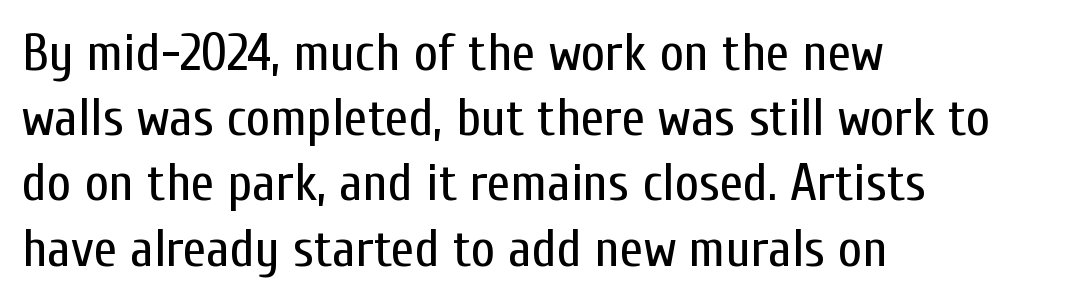
The image shows 53 px regular-weight, condensed sans-serif type, upright; set left-aligned, line spacing 1.23x, normal letter spacing, not underlined; low stroke contrast and a medium x-height.
